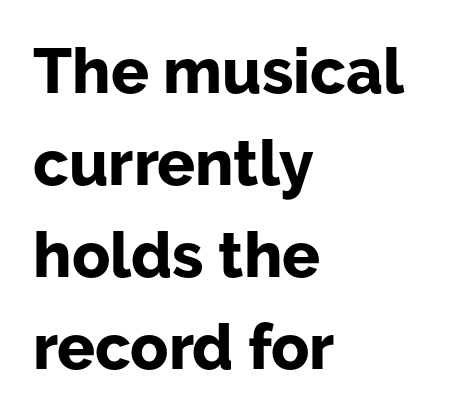
{"serif": "no", "italic": "no", "bold": "yes", "weight": "bold", "width": "normal", "stroke_contrast": "low", "x_height": "medium", "monospaced": "no", "underline": "no", "align": "left", "line_spacing": "normal", "line_spacing_ratio": 1.46, "letter_spacing": "normal", "letter_spacing_em": 0.0, "glyph_px": 63}
